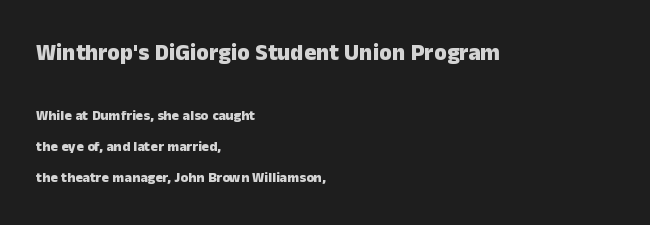
Q: Is the text bold? A: Yes.
Q: Is the text italic (slanted)? A: No, it is upright.
Q: Is the text underlined? A: No.
Q: How is the paragraph aligned? A: Left-aligned.
Q: Is the spacing between letters normal or unusually wide? A: Normal.
Q: Is the spacing between lines tight, normal or loose? A: Loose.
Q: Which block of text is set in a larger size, the first (top) or the second (bottom)? A: The first (top) one.
